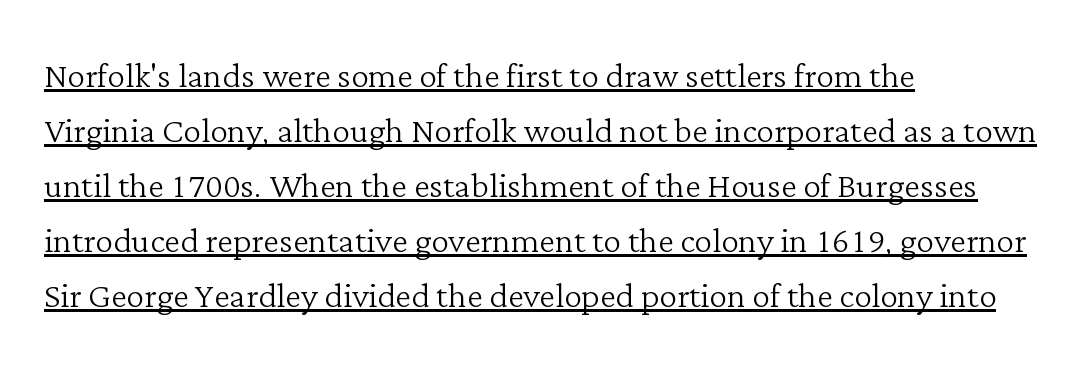
This sample is left-justified, so line endings fall wherever the words run out. In terms of posture, this sample is upright. Underline: present. Each letter keeps its own natural width here, so spacing adapts to shape. The glyphs in this specimen are seriffed.
